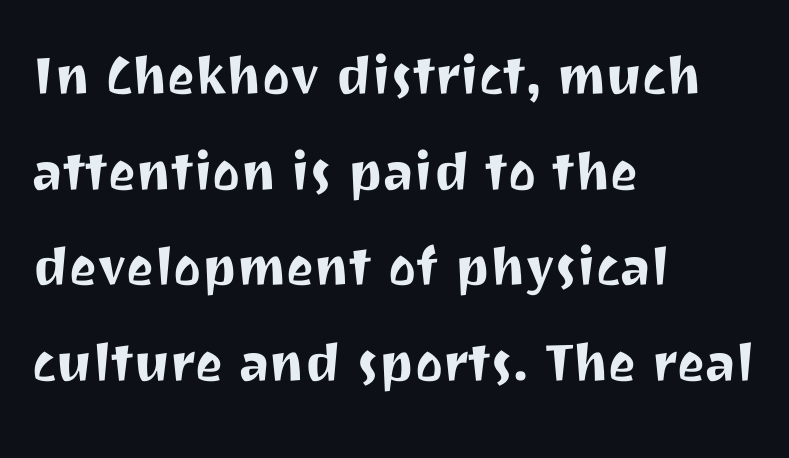
The letters advance in unequal steps, a hallmark of proportional type. Compared with a centered layout, this one pins lines to the left instead. Spacing between characters is what you'd get straight out of the box. The font family rendered here belongs to the sans-serif group. How would I describe the line gaps? Plain and ordinary.
